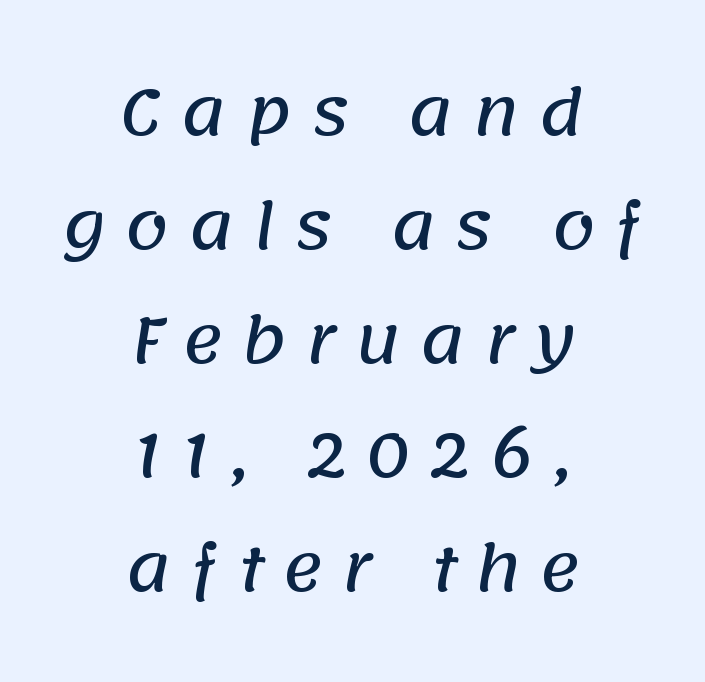
Q: Is the typeface a serif or a sans-serif typeface? A: Sans-serif.
Q: Is the text underlined? A: No.
Q: How is the paragraph aligned? A: Centered.
Q: Is the spacing between letters normal or unusually wide? A: Unusually wide.
Q: Width (condensed, normal, or wide)? A: Normal.
Q: Stroke contrast? A: Low.
Q: x-height? A: Large.
Q: Monospaced? A: No.
